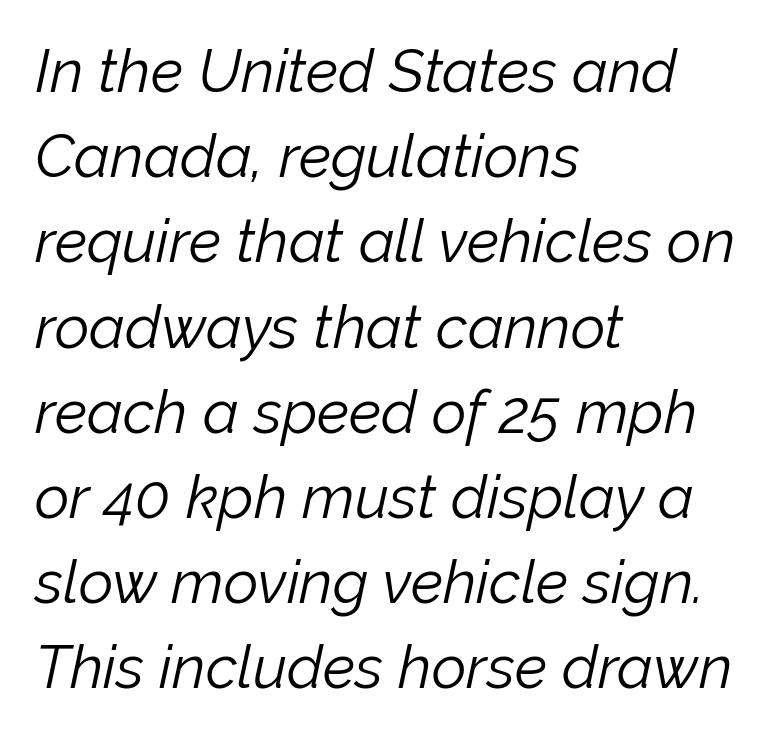
{"italic": "yes", "lean": "right", "slant_degrees": 12, "bold": "no", "weight": "light", "width": "normal", "stroke_contrast": "low", "x_height": "medium", "monospaced": "no", "underline": "no", "align": "left", "line_spacing": "normal", "line_spacing_ratio": 1.42, "letter_spacing": "normal", "letter_spacing_em": 0.0, "glyph_px": 60}
